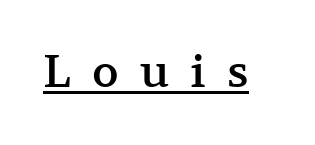
{"serif": "yes", "italic": "no", "width": "normal", "stroke_contrast": "medium", "x_height": "medium", "monospaced": "no", "underline": "yes", "letter_spacing": "wide", "letter_spacing_em": 0.47, "glyph_px": 45}
